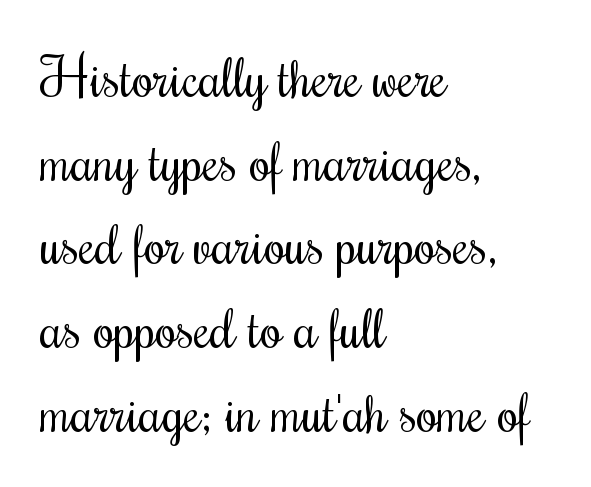
The letterforms sit shoulder to shoulder at normal distance. The typesetter chose a ragged-right arrangement here. The rendering uses natural spacing where letterforms have individual widths. Beneath every word, the page is bare.
